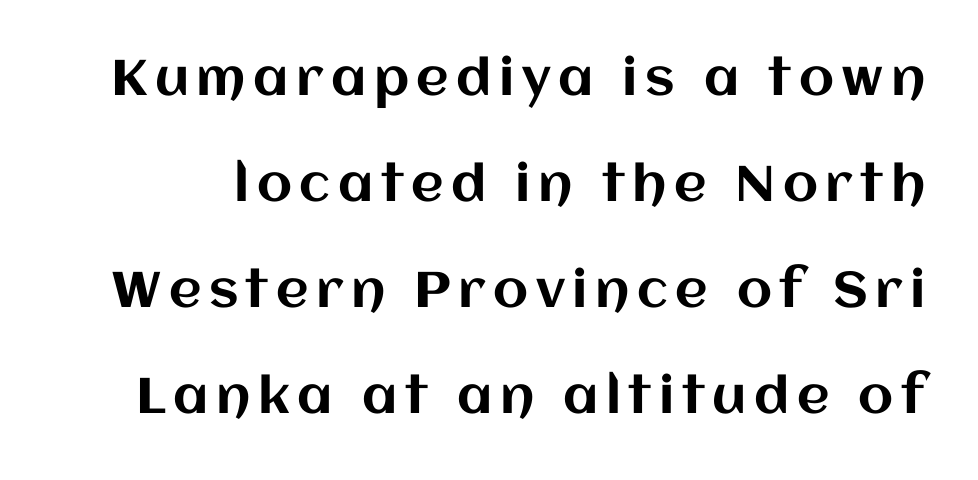
The image shows 50 px text type, upright; set loose line spacing (2.12x), not underlined; medium stroke contrast and a large x-height.
